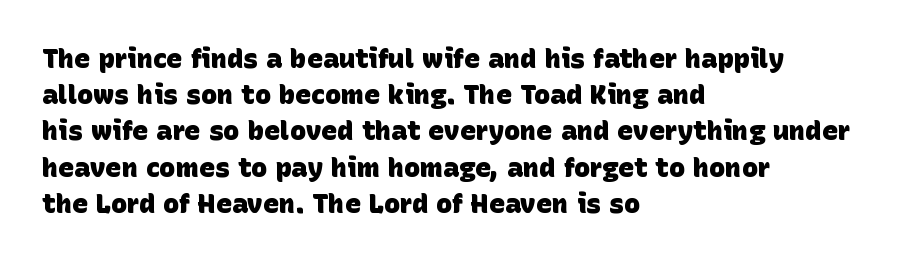
The image shows 27 px bold type; set left-aligned, normal line spacing (1.34x), normal letter spacing, not underlined.
